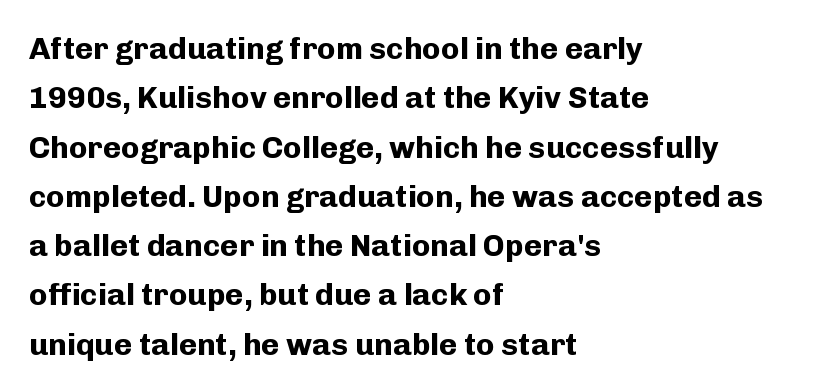
Q: Is the text bold? A: Yes.
Q: Is the text italic (slanted)? A: No, it is upright.
Q: Is the typeface a serif or a sans-serif typeface? A: Sans-serif.
Q: Is the text underlined? A: No.
Q: How is the paragraph aligned? A: Left-aligned.
Q: Is the spacing between letters normal or unusually wide? A: Normal.
Q: Is the spacing between lines tight, normal or loose? A: Normal.
Q: Width (condensed, normal, or wide)? A: Normal.
Q: Stroke contrast? A: Low.
Q: x-height? A: Medium.
Q: Monospaced? A: No.
